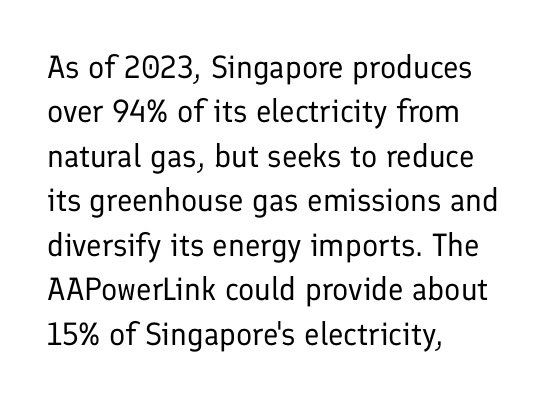
Line starts are locked; line ends wander. How are the letters spaced? Ordinarily, with no added tracking. On a weight scale, this lands at 450 or below. Upright lettering throughout. Are there feet on the stems? There aren't — it's a sans.
